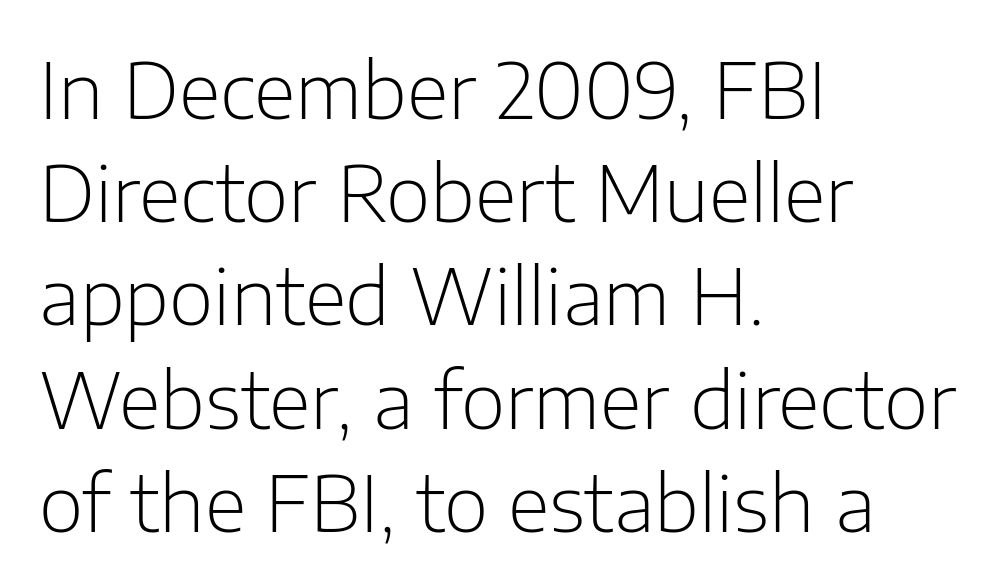
Reading down the column, the eye jumps a familiar distance to each next line. Nope, not italic — everything's standing straight. In terms of letterspacing, this is plain default setting. The face used here is a sans, in the tradition of grotesques and geometrics. Honestly, there is no underline to notice here at all.
